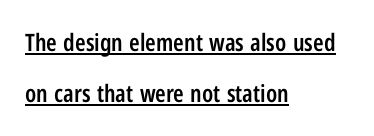
No italicization has been applied; the sample stays upright. A student would call this left alignment; a typographer would say flush left, rag right. The glyphs have the mass of a demibold cut, below bold. Glance below the letters and you will spot a drawn line.
